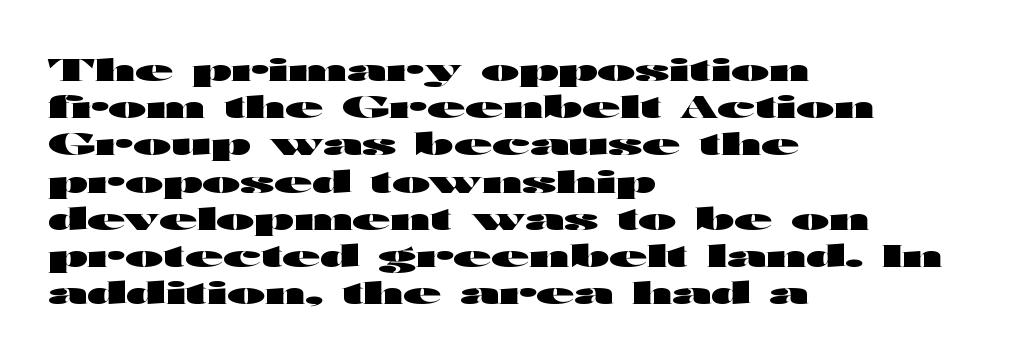
The image shows 31 px heavy, wide sans-serif type, upright; set left-aligned, line spacing 1.2x, normal letter spacing, not underlined; high stroke contrast and a medium x-height.
